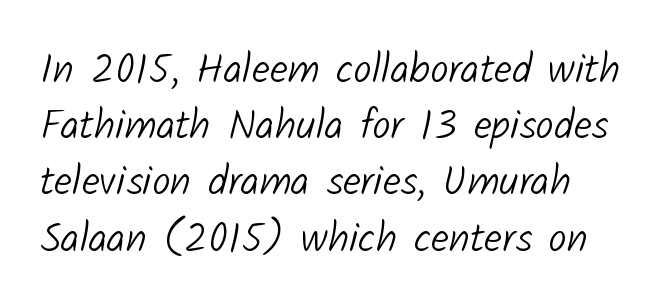
The image shows 41 px light sans-serif type; set normal line spacing (1.37x), normal letter spacing, not underlined; low stroke contrast and a medium x-height.
